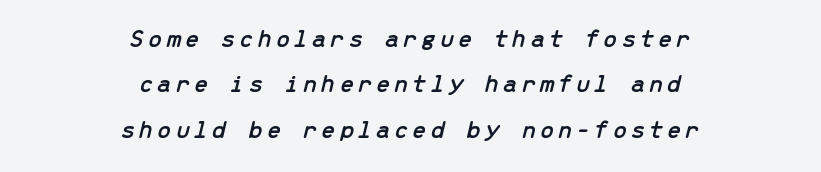
The image shows 26 px text type, italic (leaning right); set centered, line spacing 1.75x, not underlined.
